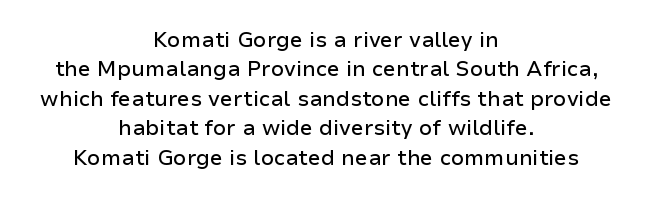
The image shows 21 px text type, upright; set centered, normal line spacing (1.4x), normal letter spacing, not underlined.
